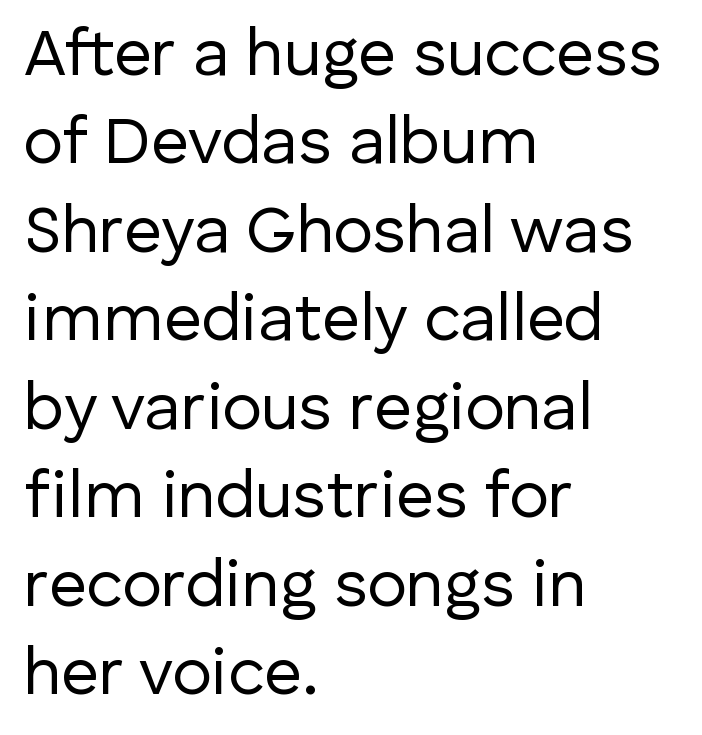
{"serif": "no", "italic": "no", "bold": "no", "weight": "regular", "width": "normal", "stroke_contrast": "low", "x_height": "medium", "monospaced": "no", "underline": "no", "align": "left", "line_spacing": "normal", "line_spacing_ratio": 1.34, "letter_spacing": "normal", "letter_spacing_em": 0.0, "glyph_px": 66}
